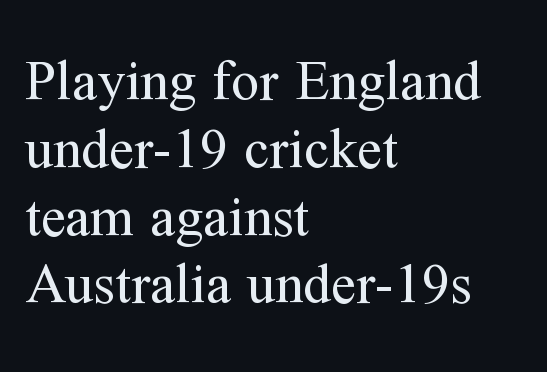
The image shows 56 px regular-weight serif type, upright; set left-aligned, line spacing 1.21x, normal letter spacing, not underlined; medium stroke contrast and a medium x-height.
